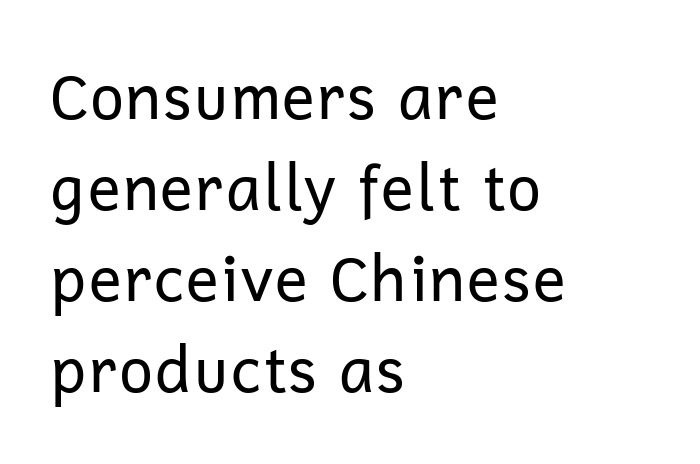
Lines of text with bare space underneath. The lettering holds an erect, upright posture throughout. The type family on display is of the sans-serif kind. These lines are set flush left with a ragged right edge. The strokes carry an ordinary text weight at most.
